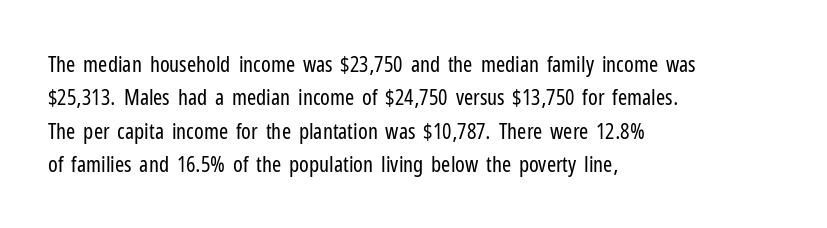
Summary of vertical rhythm: regular, with standard interline spacing. No extra ink here — the face is not bold. Quick note: not italic, upright. Horizontal alignment here is leftward, the default for most running prose.
